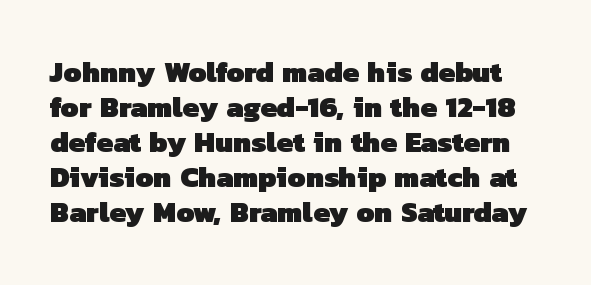
Q: Is the text bold? A: Yes.
Q: Is the typeface a serif or a sans-serif typeface? A: Sans-serif.
Q: Is the text underlined? A: No.
Q: Is the spacing between letters normal or unusually wide? A: Normal.
Q: Width (condensed, normal, or wide)? A: Normal.
Q: Stroke contrast? A: Low.
Q: x-height? A: Medium.
Q: Monospaced? A: No.
